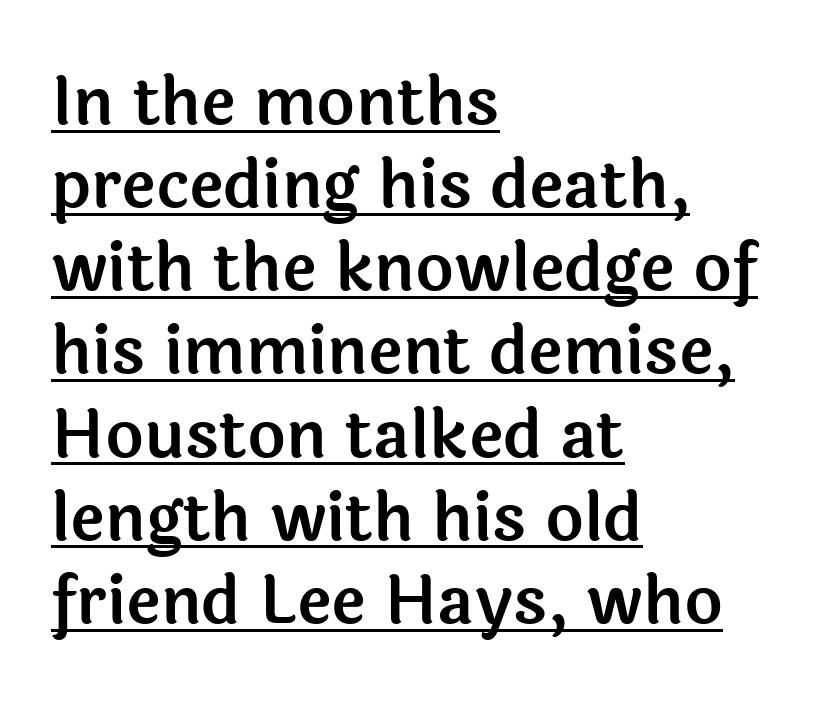
The vertical gap from one line to the next is medium. In terms of letterform style, serifs are entirely absent. Note the varied advance widths — an 'i' is clearly narrower than an 'm'. Line starts are locked; line ends wander.
